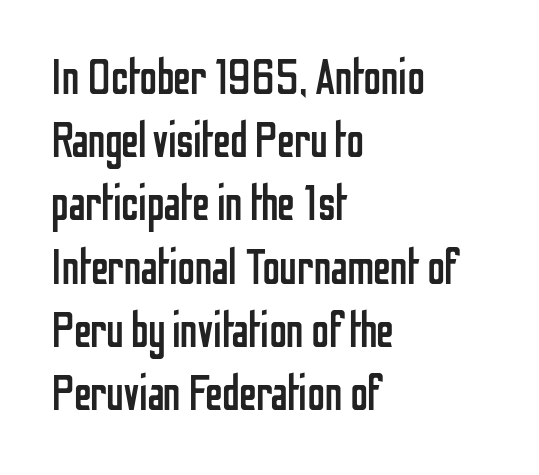
These lines are rendered in a variable-pitch font. The lines sit at an ordinary, default distance from one another. Horizontally, the lines are justified to the leading edge only. Does the type have serifs? No, each stem ends abruptly. Stroke thickness stays within the range of a standard reading face or lighter.
